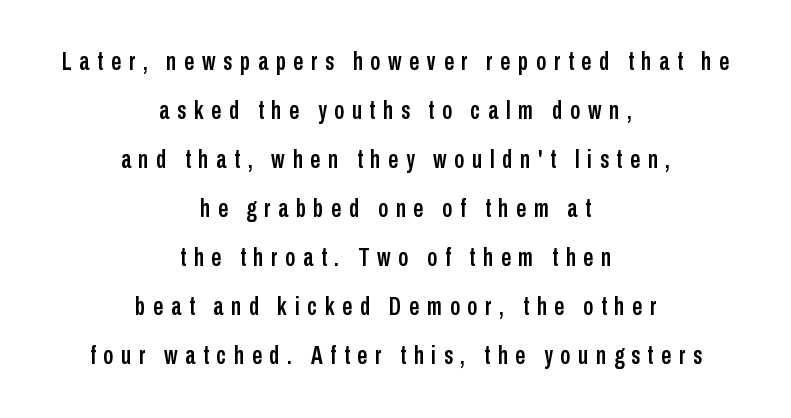
The image shows 25 px text type, upright; set centered, loose line spacing (1.96x), unusually wide letter spacing (+0.31 em), not underlined.
